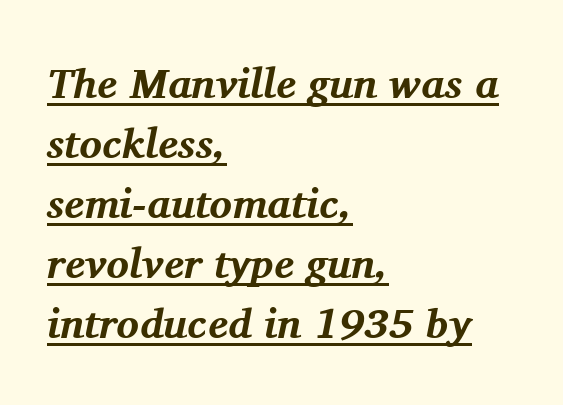
If you drew a ruler down the left edge, every line would touch it. Regarding leading, the lines here are spaced in the standard way. You can see a thin bar hugging the bottom of the glyphs. These lines were composed using italics. The face used here is rendered with its standard letterfit.
